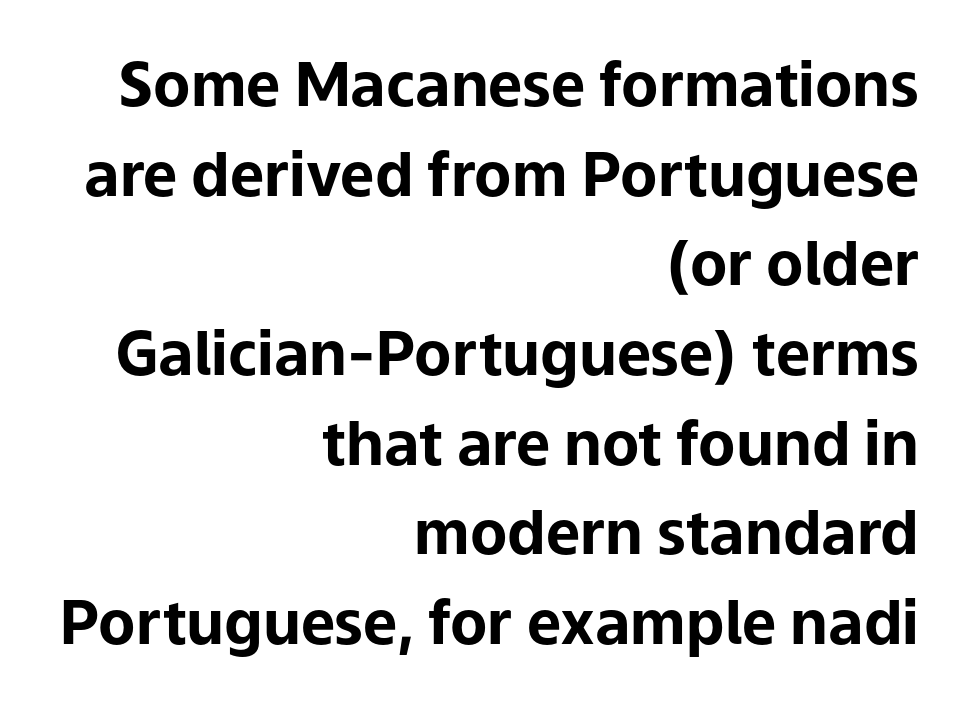
Q: Is the text bold? A: Yes.
Q: Is the text italic (slanted)? A: No, it is upright.
Q: Is the typeface a serif or a sans-serif typeface? A: Sans-serif.
Q: Is the text underlined? A: No.
Q: How is the paragraph aligned? A: Right-aligned.
Q: Is the spacing between letters normal or unusually wide? A: Normal.
Q: Is the spacing between lines tight, normal or loose? A: Normal.
Q: Width (condensed, normal, or wide)? A: Normal.
Q: Stroke contrast? A: Low.
Q: x-height? A: Medium.
Q: Monospaced? A: No.
